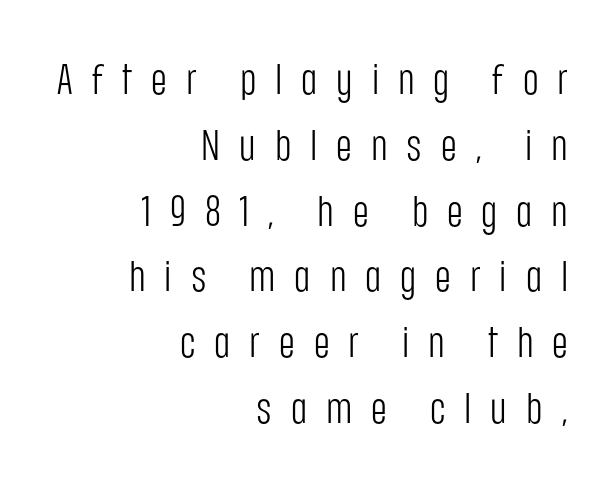
Q: Is the text bold? A: No.
Q: Is the text italic (slanted)? A: No, it is upright.
Q: Is the typeface a serif or a sans-serif typeface? A: Sans-serif.
Q: Is the text underlined? A: No.
Q: How is the paragraph aligned? A: Right-aligned.
Q: Is the spacing between letters normal or unusually wide? A: Unusually wide.
Q: Is the spacing between lines tight, normal or loose? A: Normal.
Q: Width (condensed, normal, or wide)? A: Condensed.
Q: Stroke contrast? A: Low.
Q: x-height? A: Large.
Q: Monospaced? A: No.
